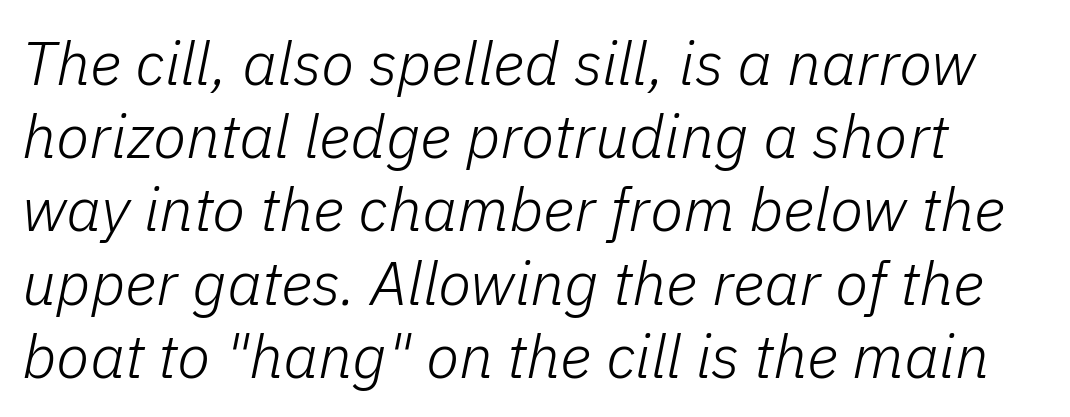
{"italic": "yes", "lean": "right", "slant_degrees": 11, "bold": "no", "weight": "light", "width": "normal", "stroke_contrast": "low", "x_height": "medium", "monospaced": "no", "underline": "no", "line_spacing_ratio": 1.2, "letter_spacing": "normal", "letter_spacing_em": 0.0, "glyph_px": 61}
